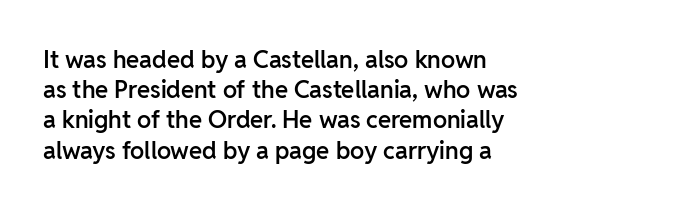
Q: Is the text bold? A: Semi-bold.
Q: Is the text italic (slanted)? A: No, it is upright.
Q: Is the text underlined? A: No.
Q: How is the paragraph aligned? A: Left-aligned.
Q: Is the spacing between letters normal or unusually wide? A: Normal.
Q: Is the spacing between lines tight, normal or loose? A: Normal.
